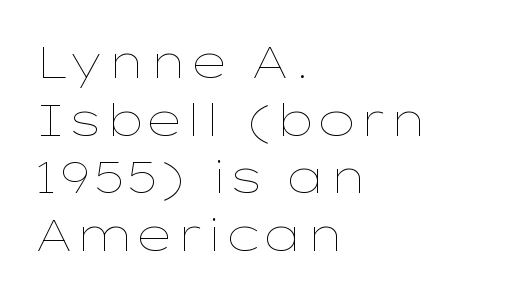
The image shows 44 px thin, wide type, upright; set left-aligned, normal line spacing (1.31x), normal letter spacing, not underlined; low stroke contrast and a medium x-height.
